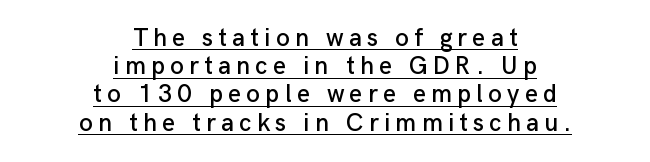
The image shows 25 px text type, upright; set centered, tight line spacing (1.13x), unusually wide letter spacing (+0.21 em), underlined.
